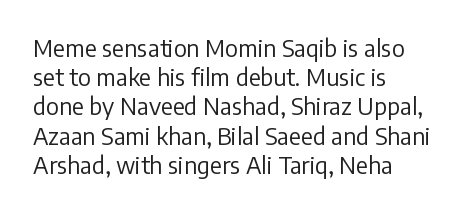
{"italic": "no", "bold": "no", "underline": "no", "align": "left", "line_spacing": "normal", "line_spacing_ratio": 1.27, "letter_spacing": "normal", "letter_spacing_em": 0.0, "glyph_px": 23}
